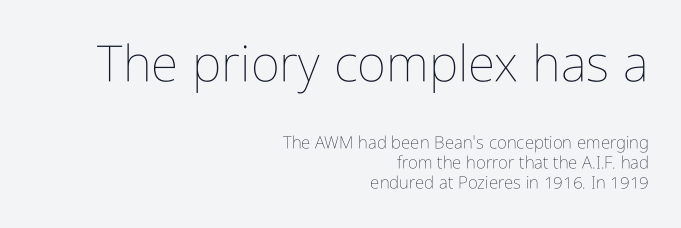
{"italic": "no", "bold": "no", "weight": "thin", "width": "condensed", "stroke_contrast": "low", "x_height": "medium", "monospaced": "no", "underline": "no", "align": "right", "line_spacing_ratio": 1.18, "letter_spacing": "normal", "letter_spacing_em": 0.0, "larger_block": "first", "size_ratio": 2.94, "glyph_px": 50}
